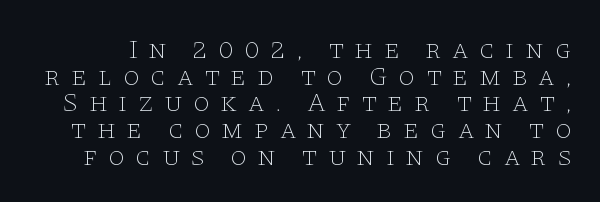
Unbolded letterforms with no extra heft. Bare-footed words on every line. Quick note: not italic, upright. Line spacing here is tight. Tracking value appears strongly positive — letters spread wide.
